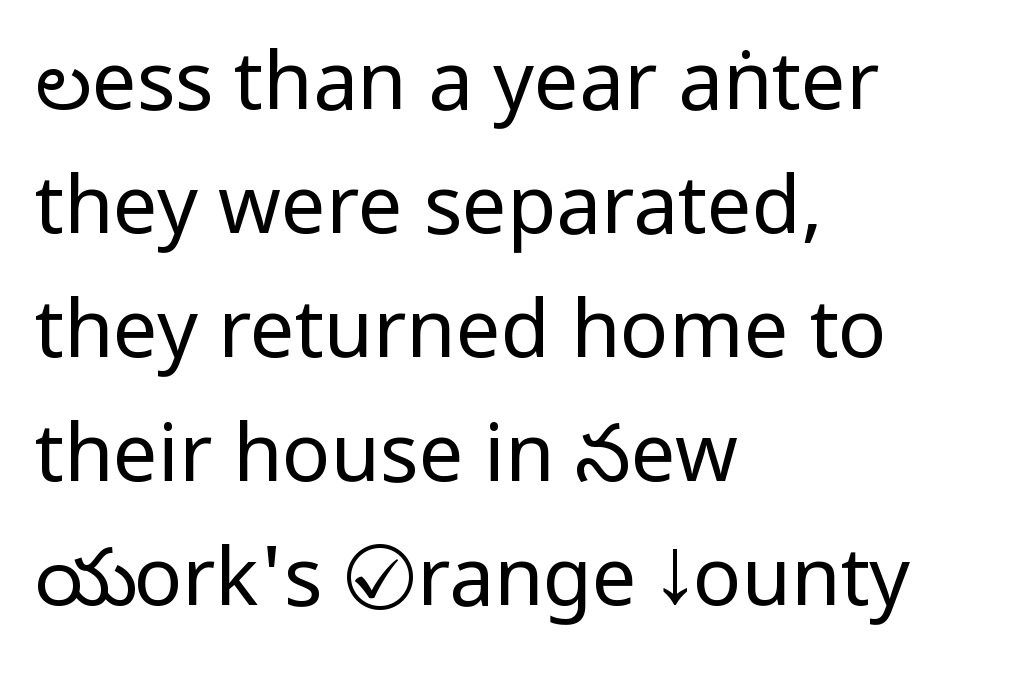
Q: Is the text bold? A: No.
Q: Is the text italic (slanted)? A: No, it is upright.
Q: Is the typeface a serif or a sans-serif typeface? A: Sans-serif.
Q: Is the text underlined? A: No.
Q: How is the paragraph aligned? A: Left-aligned.
Q: Is the spacing between letters normal or unusually wide? A: Normal.
Q: Is the spacing between lines tight, normal or loose? A: Normal.
Q: Width (condensed, normal, or wide)? A: Condensed.
Q: Stroke contrast? A: Low.
